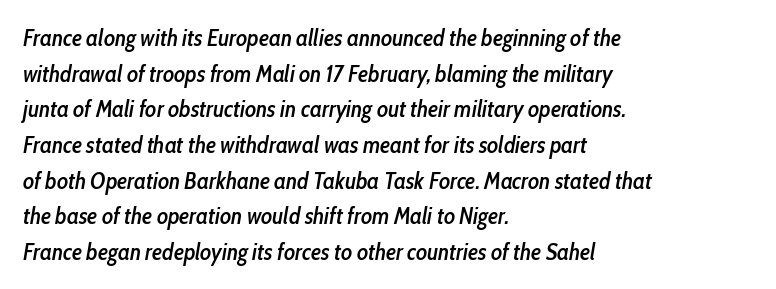
The image shows 23 px text type, italic (leaning right); set left-aligned, normal line spacing (1.55x), normal letter spacing, not underlined.
